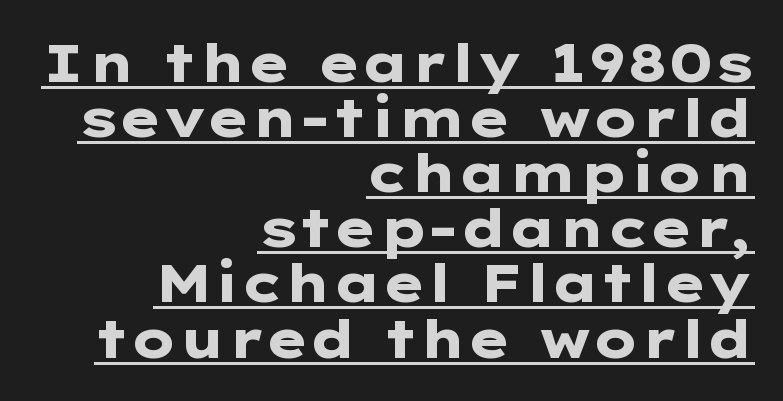
{"serif": "no", "italic": "no", "bold": "yes", "weight": "heavy", "width": "wide", "stroke_contrast": "low", "x_height": "medium", "underline": "yes", "align": "right", "line_spacing": "tight", "line_spacing_ratio": 1.04, "letter_spacing": "normal", "letter_spacing_em": 0.0, "glyph_px": 53}
